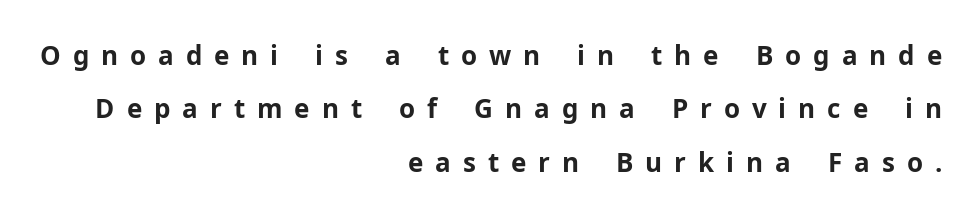
The image shows 26 px bold type, upright; set right-aligned, loose line spacing (2.05x), unusually wide letter spacing (+0.46 em), not underlined.
